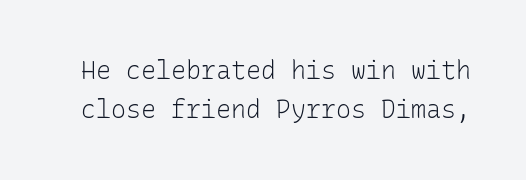
Inter-character spacing is left at the font's built-in metrics. The typeface has the unassuming heft of standard copy or less. Rows of type keep a routine distance in the vertical direction. The font's upright variant was chosen for this text. Just letters on the line, the space beneath them empty.
